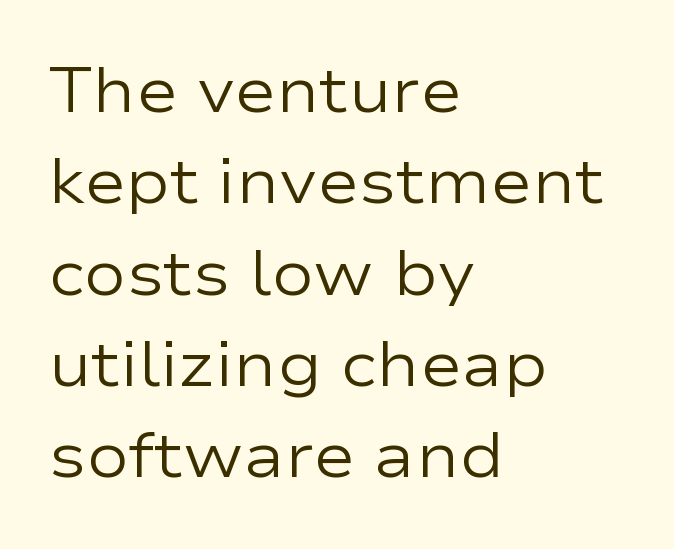
{"serif": "no", "italic": "no", "bold": "no", "weight": "regular", "width": "wide", "stroke_contrast": "low", "x_height": "medium", "monospaced": "no", "underline": "no", "align": "left", "line_spacing": "normal", "line_spacing_ratio": 1.45, "letter_spacing": "normal", "letter_spacing_em": 0.0, "glyph_px": 63}
